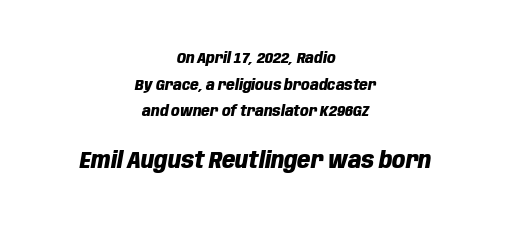
The image shows 23 px bold type, italic (leaning right); set centered, line spacing 1.77x, normal letter spacing, not underlined; the second (bottom) block is 1.53x larger.
